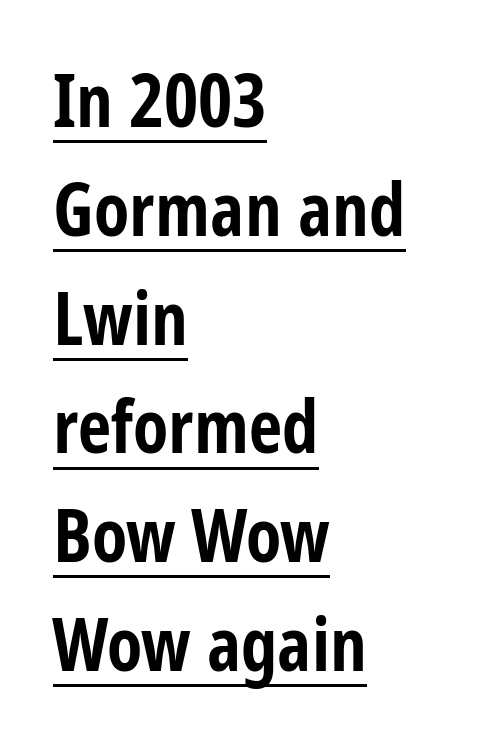
{"serif": "no", "italic": "no", "bold": "yes", "weight": "bold", "width": "condensed", "stroke_contrast": "low", "x_height": "large", "monospaced": "no", "underline": "yes", "align": "left", "line_spacing": "normal", "line_spacing_ratio": 1.49, "letter_spacing": "normal", "letter_spacing_em": 0.0, "glyph_px": 73}
